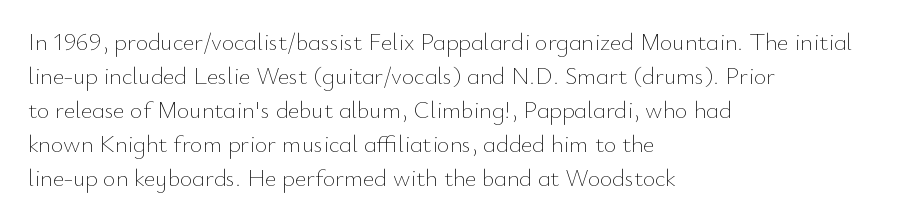
{"italic": "no", "bold": "no", "underline": "no", "align": "left", "line_spacing": "normal", "line_spacing_ratio": 1.42, "letter_spacing": "normal", "letter_spacing_em": 0.0, "glyph_px": 24}
